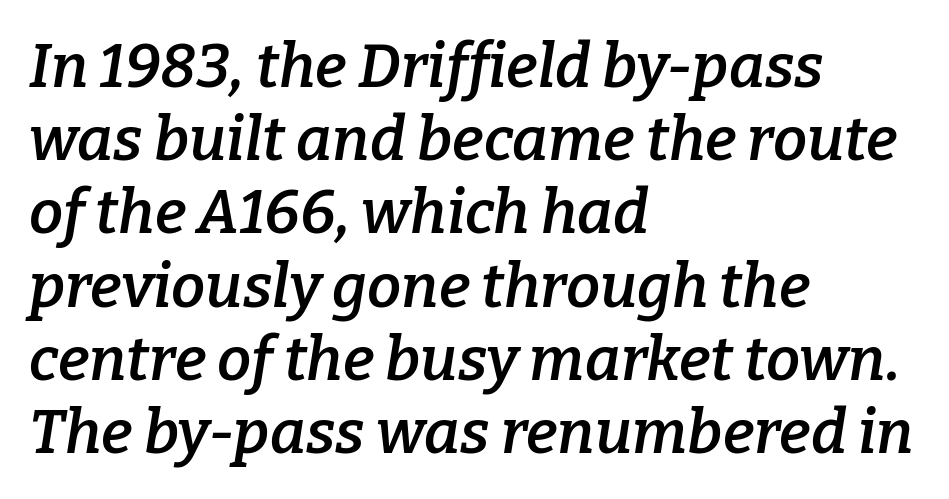
{"serif": "yes", "italic": "yes", "lean": "right", "slant_degrees": 9, "bold": "semi", "weight": "semibold", "width": "normal", "stroke_contrast": "low", "x_height": "medium", "monospaced": "no", "underline": "no", "align": "left", "line_spacing_ratio": 1.2, "letter_spacing": "normal", "letter_spacing_em": 0.0, "glyph_px": 61}
